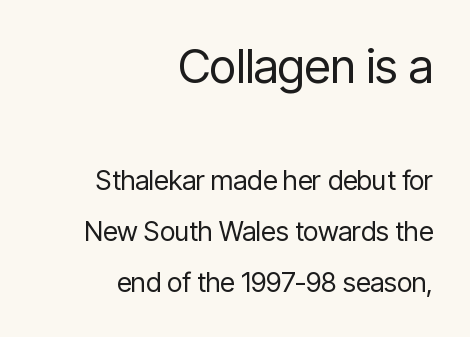
Q: Is the text bold? A: No.
Q: Is the text italic (slanted)? A: No, it is upright.
Q: Is the typeface a serif or a sans-serif typeface? A: Sans-serif.
Q: Is the text underlined? A: No.
Q: How is the paragraph aligned? A: Right-aligned.
Q: Is the spacing between letters normal or unusually wide? A: Normal.
Q: Which block of text is set in a larger size, the first (top) or the second (bottom)? A: The first (top) one.
Q: Width (condensed, normal, or wide)? A: Condensed.
Q: Stroke contrast? A: Low.
Q: x-height? A: Medium.
Q: Monospaced? A: No.
